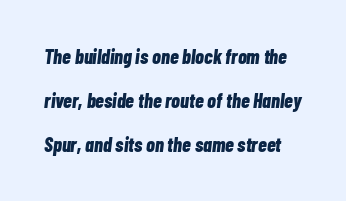
{"italic": "yes", "lean": "right", "slant_degrees": 7, "bold": "yes", "underline": "no", "line_spacing": "loose", "line_spacing_ratio": 2.21, "letter_spacing": "normal", "letter_spacing_em": 0.0, "glyph_px": 20}
